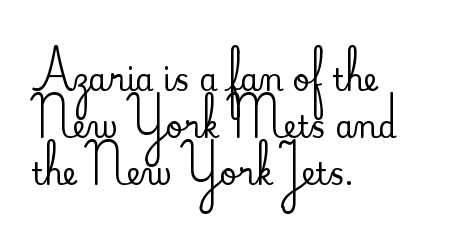
Unmarked baselines from the first word to the last. Posture: straight, roman, zero tilt. The designer went with a serif here, giving each stem small feet. The rendering keeps characters at their native spacing.
